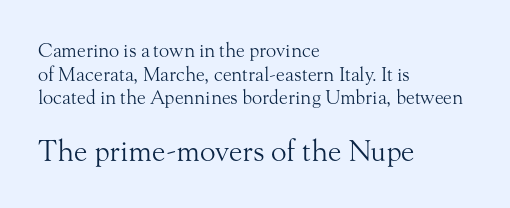
The image shows 29 px light serif type, upright; set left-aligned, line spacing 1.24x, normal letter spacing, not underlined; the second (bottom) block is 1.53x larger; medium stroke contrast and a small x-height.
